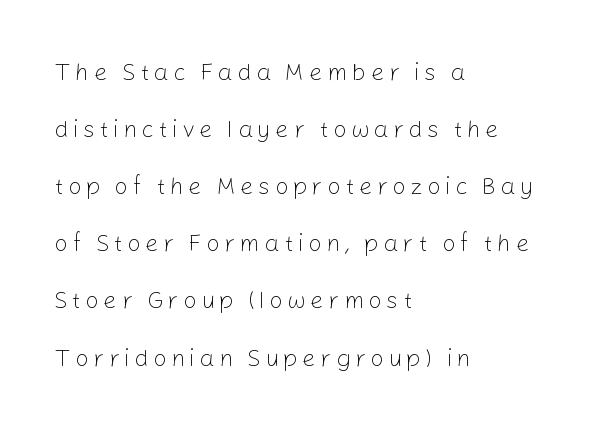
The image shows 24 px text type, upright; set left-aligned, loose line spacing (2.38x), not underlined.
